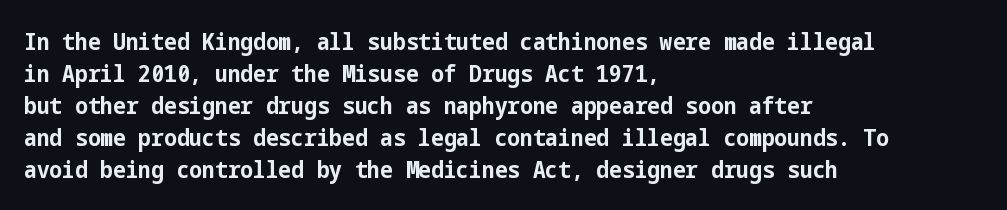
The image shows 24 px bold type, upright; set left-aligned, normal line spacing (1.33x), normal letter spacing, not underlined.
